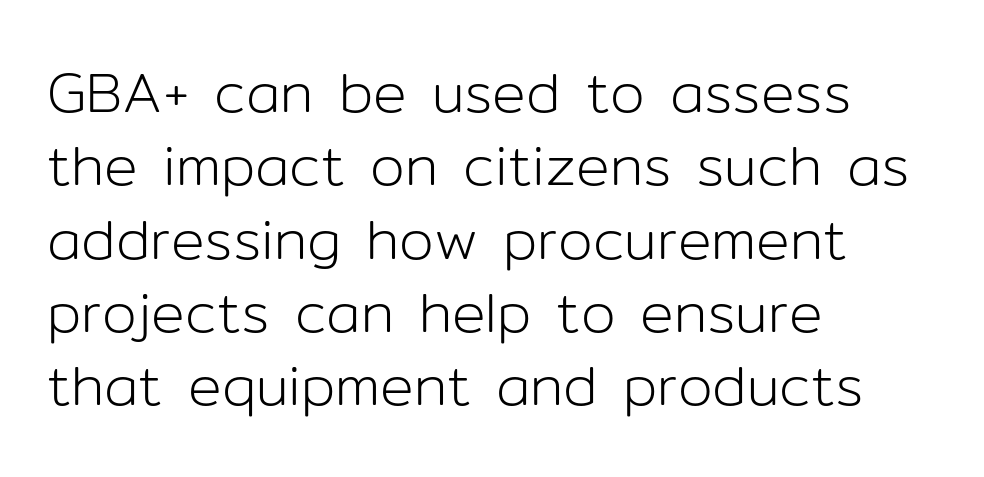
{"serif": "no", "italic": "no", "bold": "no", "weight": "light", "width": "normal", "stroke_contrast": "low", "x_height": "medium", "monospaced": "no", "underline": "no", "align": "left", "line_spacing": "normal", "line_spacing_ratio": 1.31, "letter_spacing": "normal", "letter_spacing_em": 0.0, "glyph_px": 56}
